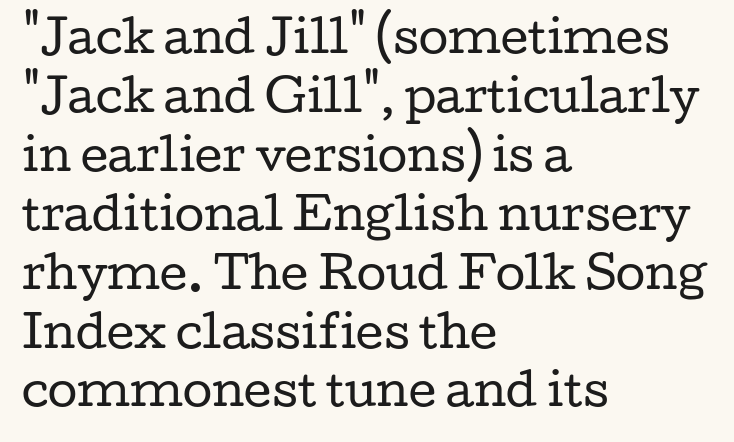
Q: Is the text bold? A: No.
Q: Is the text italic (slanted)? A: No, it is upright.
Q: Is the typeface a serif or a sans-serif typeface? A: Serif.
Q: Is the text underlined? A: No.
Q: How is the paragraph aligned? A: Left-aligned.
Q: Is the spacing between letters normal or unusually wide? A: Normal.
Q: Is the spacing between lines tight, normal or loose? A: Normal.
Q: Width (condensed, normal, or wide)? A: Wide.
Q: Stroke contrast? A: Low.
Q: x-height? A: Medium.
Q: Monospaced? A: No.
